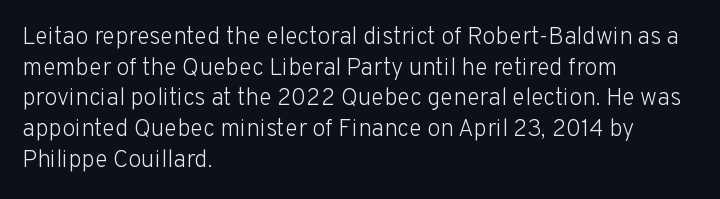
Q: Is the text bold? A: No.
Q: Is the text italic (slanted)? A: No, it is upright.
Q: Is the text underlined? A: No.
Q: How is the paragraph aligned? A: Left-aligned.
Q: Is the spacing between letters normal or unusually wide? A: Normal.
Q: Is the spacing between lines tight, normal or loose? A: Normal.
